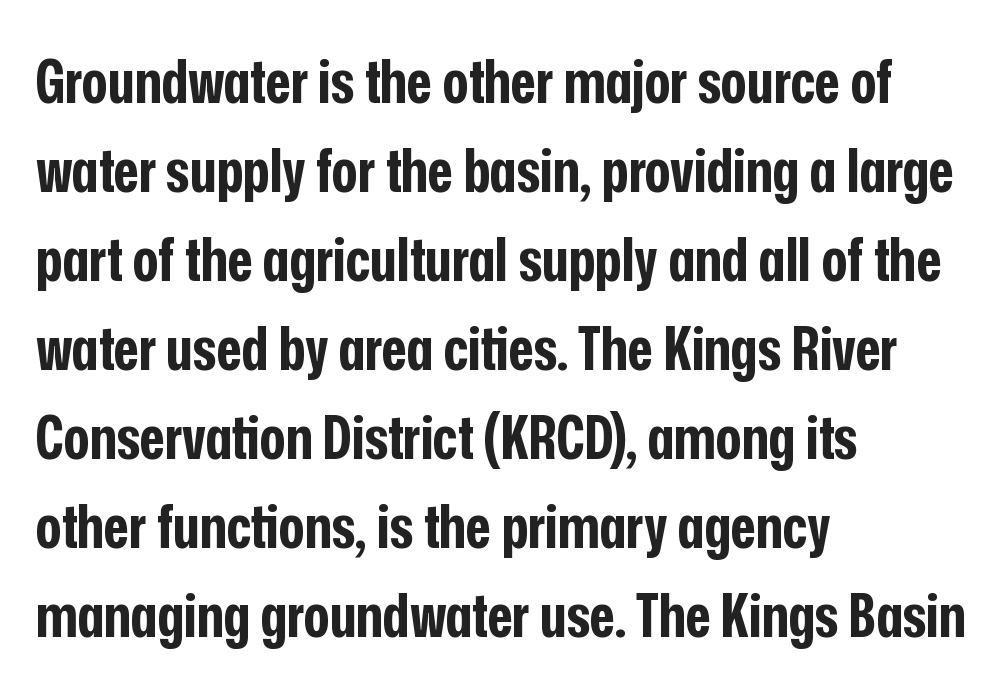
Q: Is the text bold? A: Yes.
Q: Is the text italic (slanted)? A: No, it is upright.
Q: Is the typeface a serif or a sans-serif typeface? A: Sans-serif.
Q: Is the text underlined? A: No.
Q: How is the paragraph aligned? A: Left-aligned.
Q: Is the spacing between letters normal or unusually wide? A: Normal.
Q: Is the spacing between lines tight, normal or loose? A: Normal.
Q: Width (condensed, normal, or wide)? A: Condensed.
Q: Stroke contrast? A: Low.
Q: x-height? A: Medium.
Q: Monospaced? A: No.
